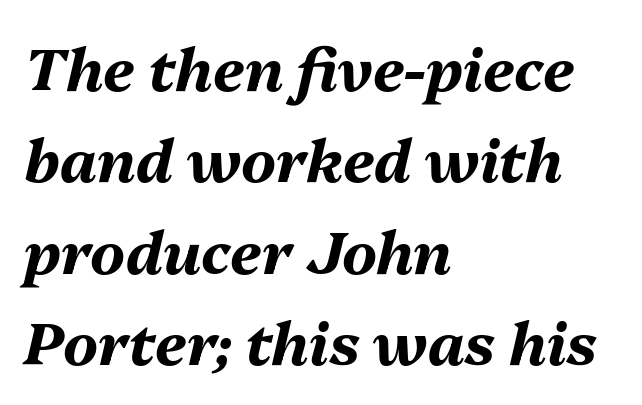
Each new line begins a customary step beneath the previous one. The compositor pushed each line to the left boundary. The words here are not underlined. Each word holds together tightly as a unit, with standard inter-letter gaps. Each glyph is drawn with heavy, bold strokes.
